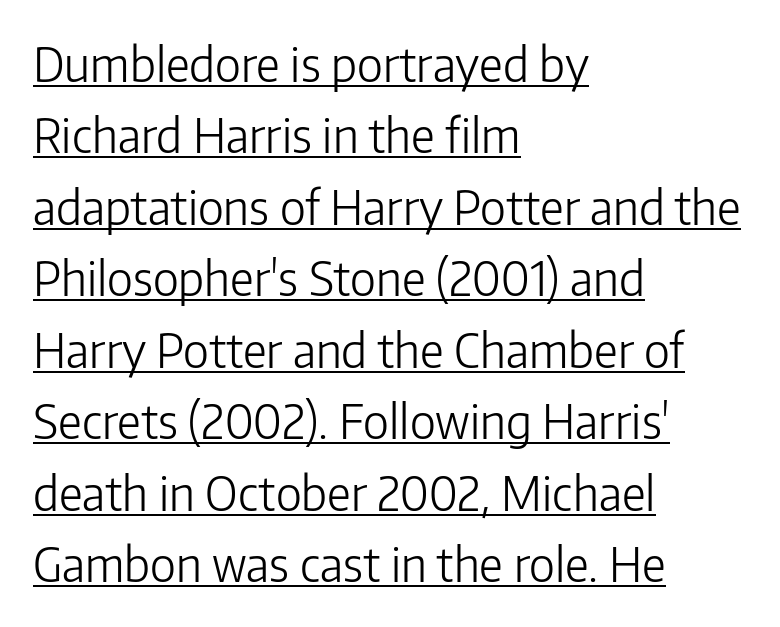
The letterforms sit at book weight or below. This sample has the flowing, uneven cadence of proportional lettering. The tracking reads as untouched default to a designer's eye. The rag falls on the right side of this text block. The specimen includes a rule beneath the text block's lines. The typeface chosen for these lines omits serifs.
